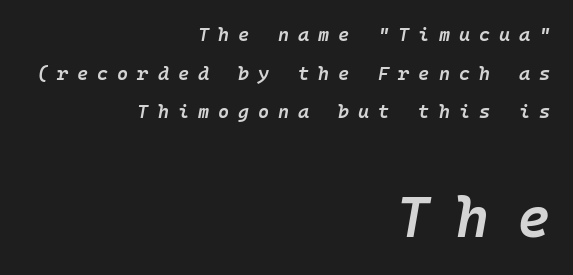
Q: Is the text bold? A: Semi-bold.
Q: Is the text italic (slanted)? A: Yes, it leans right by about 10 degrees.
Q: Is the text underlined? A: No.
Q: How is the paragraph aligned? A: Right-aligned.
Q: Is the spacing between letters normal or unusually wide? A: Unusually wide.
Q: Is the spacing between lines tight, normal or loose? A: Loose.
Q: Which block of text is set in a larger size, the first (top) or the second (bottom)? A: The second (bottom) one.
Q: Width (condensed, normal, or wide)? A: Normal.
Q: Stroke contrast? A: Low.
Q: x-height? A: Medium.
